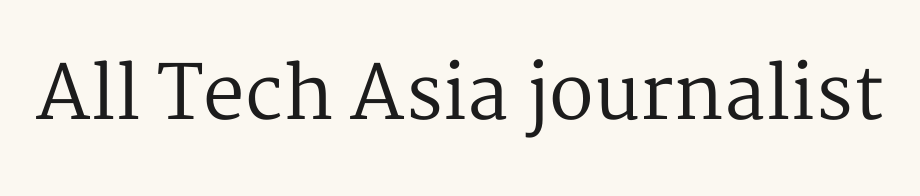
The face used here is proportionally spaced, like ordinary book or web type. You can tell from the footed stems that serif type was used. Letters have the restrained weight of plain body copy at most. Lines of text with bare space underneath. Look at the tracking — it's just the regular setting, nothing added.
